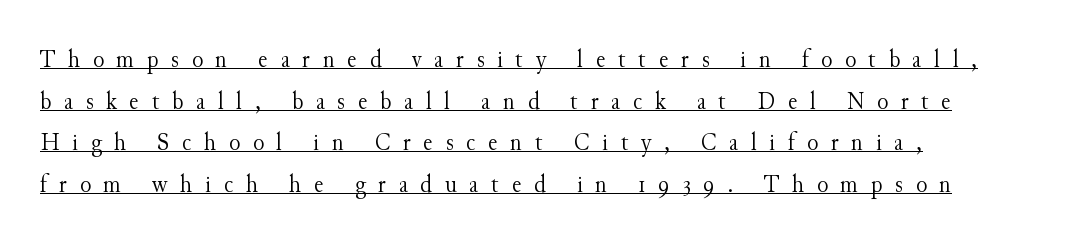
{"italic": "no", "bold": "no", "underline": "yes", "align": "left", "line_spacing": "normal", "line_spacing_ratio": 1.6, "letter_spacing": "wide", "letter_spacing_em": 0.48, "glyph_px": 26}
